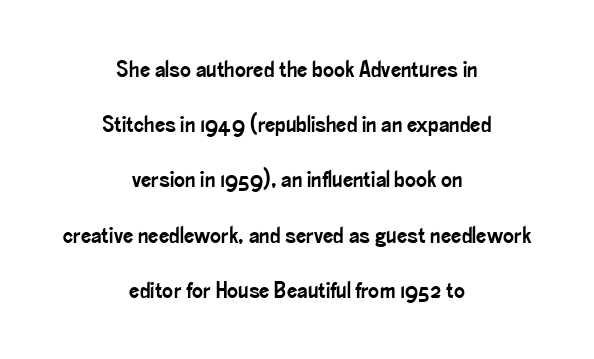
The image shows 23 px text type, upright; set centered, loose line spacing (2.4x), normal letter spacing, not underlined.
